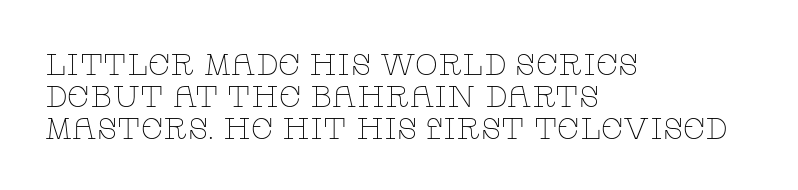
The image shows 30 px thin, wide serif type, upright; set left-aligned, tight line spacing (1.06x), normal letter spacing, not underlined; low stroke contrast and a large x-height.
